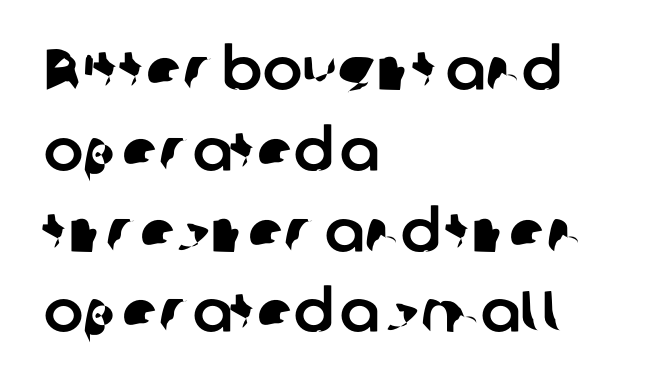
Q: Is the typeface a serif or a sans-serif typeface? A: Sans-serif.
Q: Is the text underlined? A: No.
Q: How is the paragraph aligned? A: Left-aligned.
Q: Is the spacing between letters normal or unusually wide? A: Normal.
Q: Is the spacing between lines tight, normal or loose? A: Normal.
Q: Width (condensed, normal, or wide)? A: Normal.
Q: Stroke contrast? A: Low.
Q: x-height? A: Medium.
Q: Monospaced? A: No.
